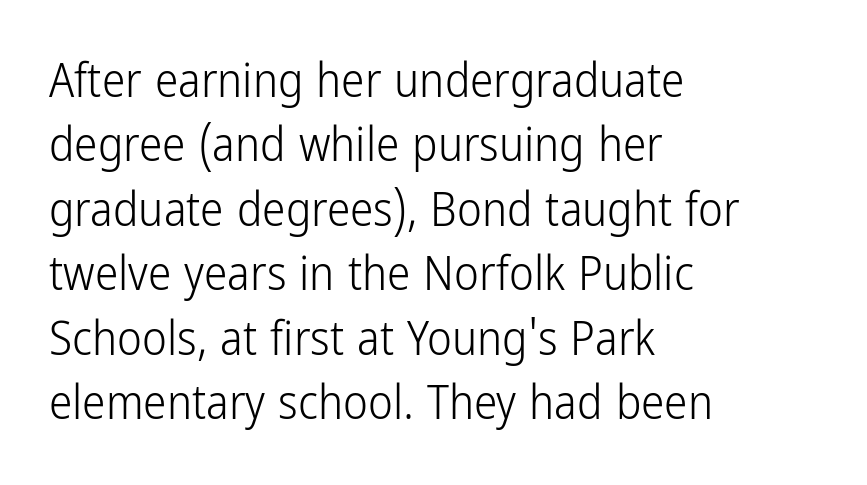
Q: Is the text bold? A: No.
Q: Is the text italic (slanted)? A: No, it is upright.
Q: Is the typeface a serif or a sans-serif typeface? A: Sans-serif.
Q: Is the text underlined? A: No.
Q: How is the paragraph aligned? A: Left-aligned.
Q: Is the spacing between letters normal or unusually wide? A: Normal.
Q: Is the spacing between lines tight, normal or loose? A: Normal.
Q: Width (condensed, normal, or wide)? A: Condensed.
Q: Stroke contrast? A: Low.
Q: x-height? A: Medium.
Q: Monospaced? A: No.
